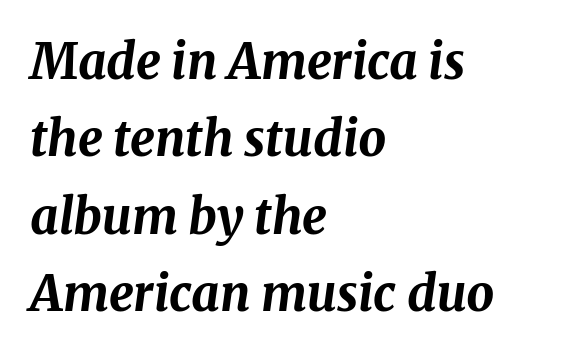
{"italic": "yes", "lean": "right", "slant_degrees": 8, "bold": "yes", "weight": "bold", "width": "normal", "stroke_contrast": "medium", "x_height": "medium", "monospaced": "no", "underline": "no", "align": "left", "line_spacing": "normal", "line_spacing_ratio": 1.58, "letter_spacing": "normal", "letter_spacing_em": 0.0, "glyph_px": 49}
